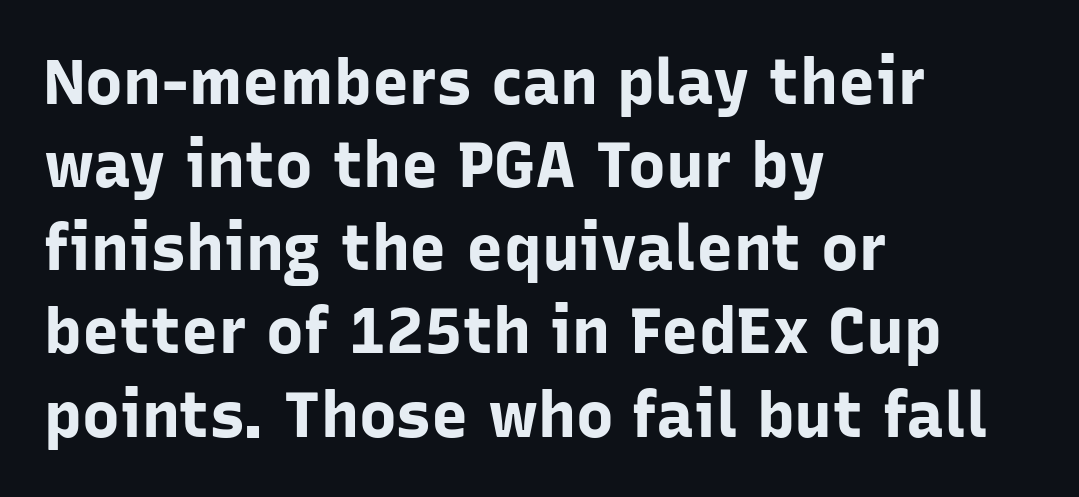
{"serif": "no", "italic": "no", "bold": "yes", "weight": "bold", "width": "normal", "stroke_contrast": "low", "x_height": "medium", "monospaced": "no", "underline": "no", "align": "left", "line_spacing": "normal", "line_spacing_ratio": 1.32, "letter_spacing": "normal", "letter_spacing_em": 0.0, "glyph_px": 63}
